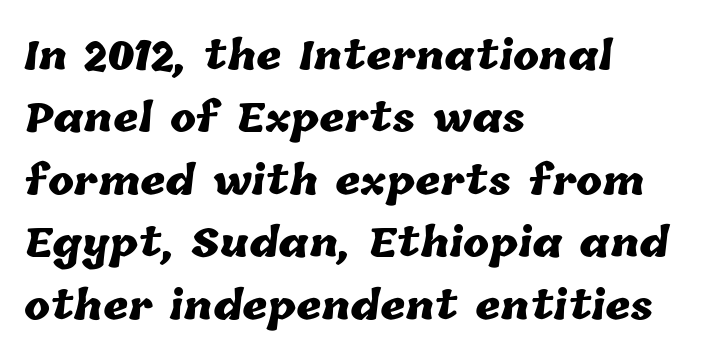
In CSS terms this would be text-align: left. Baseline-to-baseline distance is the conventional proportion of letter height. Characters follow at the spacing the type designer built in. These words are printed bold, with thick strokes throughout.
